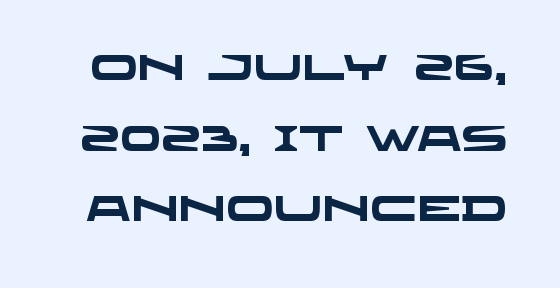
{"serif": "no", "bold": "yes", "weight": "heavy", "width": "wide", "stroke_contrast": "low", "x_height": "large", "monospaced": "no", "underline": "no", "line_spacing": "loose", "line_spacing_ratio": 2.02, "letter_spacing": "normal", "letter_spacing_em": 0.0, "glyph_px": 35}
